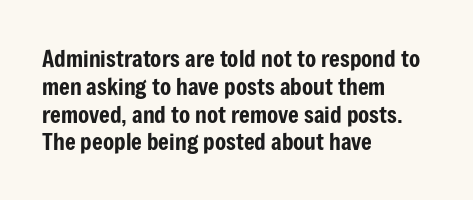
{"italic": "no", "underline": "no", "align": "left", "line_spacing_ratio": 1.21, "letter_spacing": "normal", "letter_spacing_em": 0.0, "glyph_px": 23}
